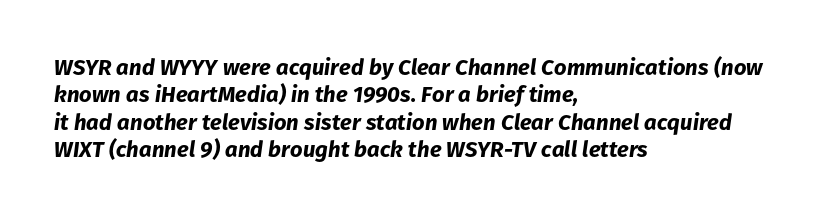
Q: Is the text bold? A: Yes.
Q: Is the text italic (slanted)? A: Yes, it leans right by about 8 degrees.
Q: Is the text underlined? A: No.
Q: How is the paragraph aligned? A: Left-aligned.
Q: Is the spacing between letters normal or unusually wide? A: Normal.
